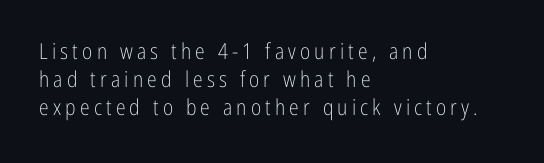
A roman cut, with each character standing at attention. Check the space under the baseline: it is left empty. Regular leading. In CSS terms this would be text-align: left. Weight: not bold — regular or lighter.
